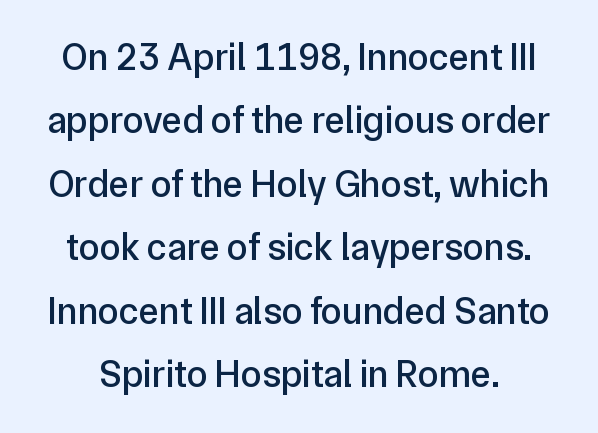
The image shows 38 px sans-serif type, upright; set normal line spacing (1.67x), normal letter spacing, not underlined; low stroke contrast and a medium x-height.
